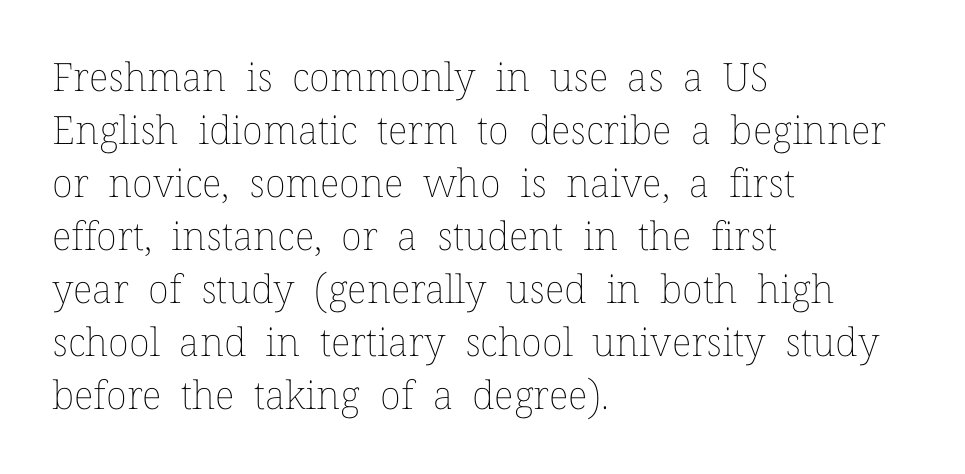
Is this a heavy cut? Hardly; it is regular or lighter. Layout note: lines flush left. These lines are rendered in a variable-pitch font. The axis of the letterforms is exactly vertical. Students, observe: this is what conventionally led text looks like.
